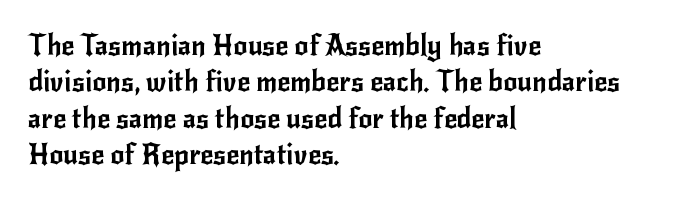
The image shows 28 px sans-serif type, upright; set left-aligned, normal line spacing (1.3x), normal letter spacing, not underlined; low stroke contrast and a small x-height.
